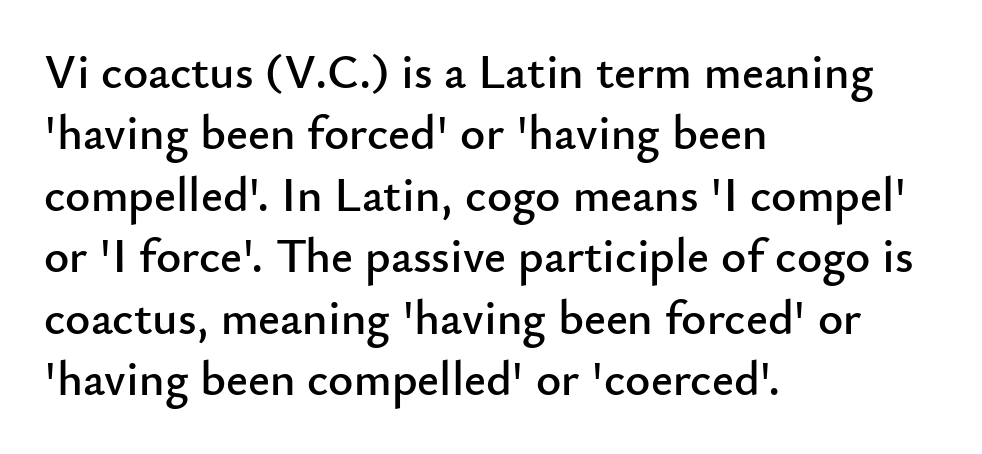
The image shows 48 px sans-serif type, upright; set left-aligned, normal line spacing (1.28x), normal letter spacing, not underlined; low stroke contrast and a small x-height.
